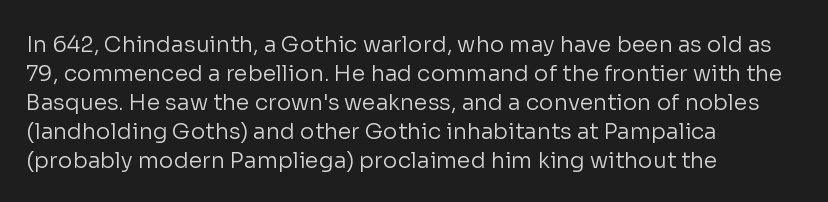
Tall strokes in this sample are plumb rather than angled. The passage shown has conventional tracking throughout. Every row of glyphs begins at an identical x-position on the left. A normal amount of white space separates one row of letters from the next. Type without underlining.
